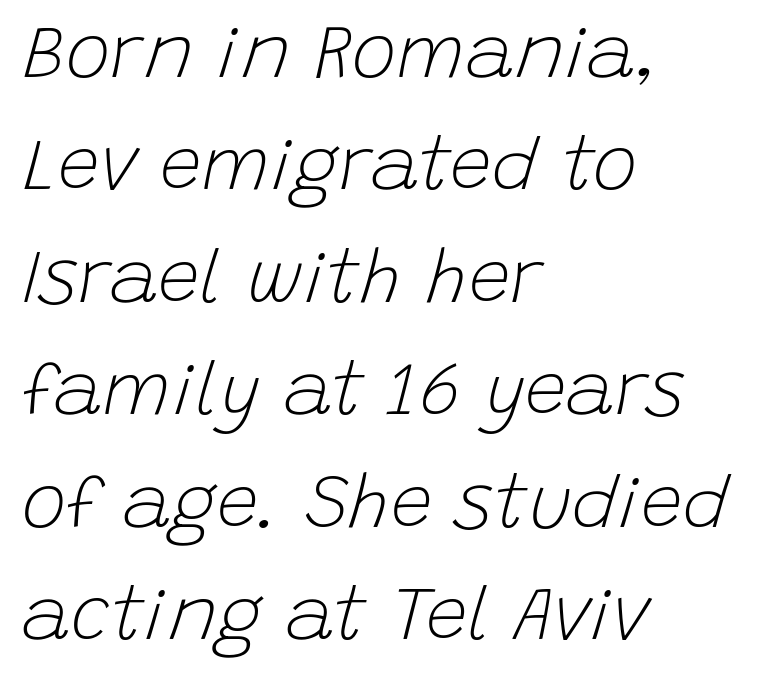
Rendered with sloped, italic letterforms. Plain, unruled lines of type. These lines are rendered in a variable-pitch font. These glyphs show unthickened strokes, regular width or finer.
